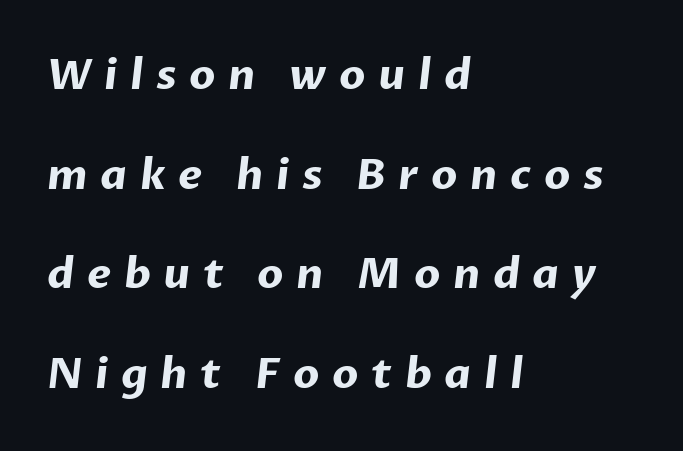
{"serif": "no", "bold": "yes", "weight": "bold", "width": "normal", "stroke_contrast": "low", "x_height": "medium", "monospaced": "no", "underline": "no", "align": "left", "line_spacing": "loose", "line_spacing_ratio": 2.37, "letter_spacing": "wide", "letter_spacing_em": 0.3, "glyph_px": 42}
